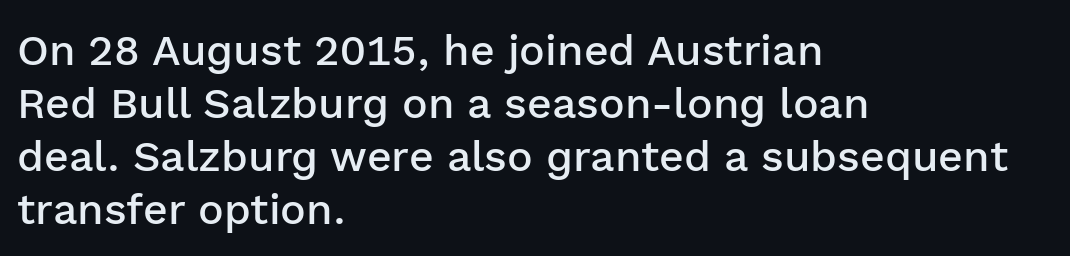
Q: Is the text bold? A: Semi-bold.
Q: Is the text italic (slanted)? A: No, it is upright.
Q: Is the typeface a serif or a sans-serif typeface? A: Sans-serif.
Q: Is the text underlined? A: No.
Q: How is the paragraph aligned? A: Left-aligned.
Q: Is the spacing between letters normal or unusually wide? A: Normal.
Q: Width (condensed, normal, or wide)? A: Normal.
Q: Stroke contrast? A: Low.
Q: x-height? A: Medium.
Q: Monospaced? A: No.
